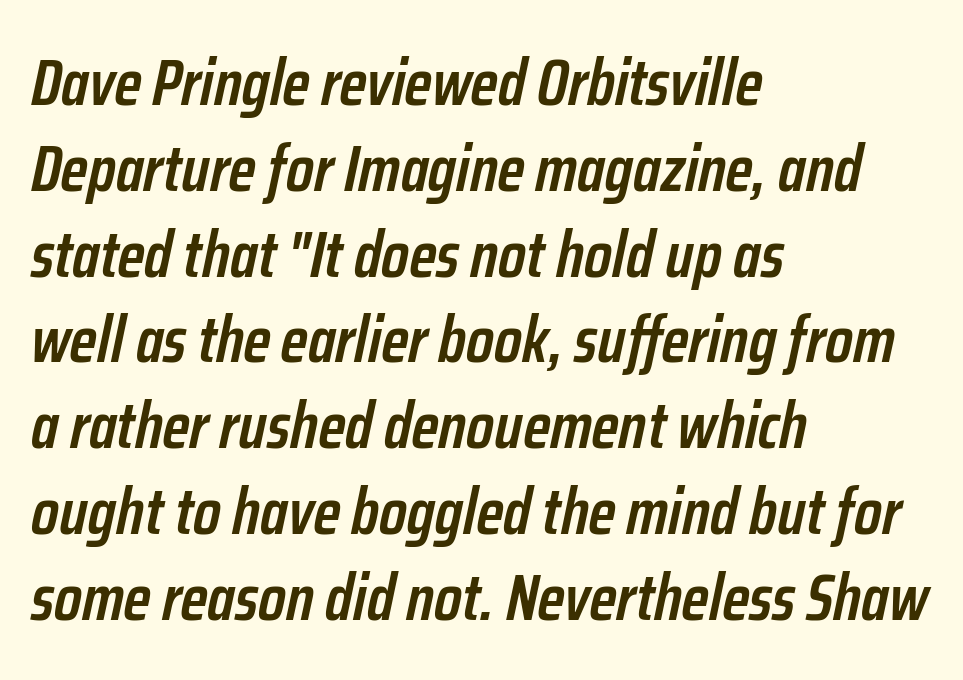
Q: Is the text bold? A: Semi-bold.
Q: Is the text italic (slanted)? A: Yes, it leans right by about 12 degrees.
Q: Is the text underlined? A: No.
Q: How is the paragraph aligned? A: Left-aligned.
Q: Is the spacing between letters normal or unusually wide? A: Normal.
Q: Is the spacing between lines tight, normal or loose? A: Normal.
Q: Width (condensed, normal, or wide)? A: Condensed.
Q: Stroke contrast? A: Low.
Q: x-height? A: Medium.
Q: Monospaced? A: No.
